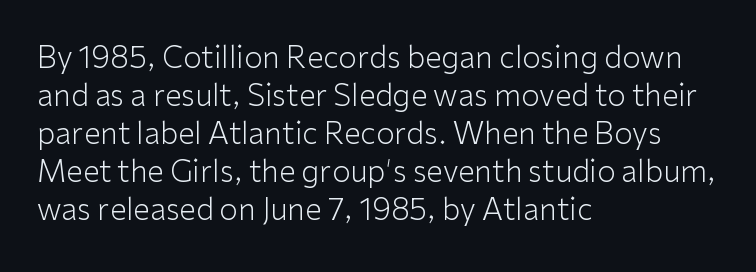
A clean baseline with only descenders dipping below it. A typesetter would mark this as roman, not italic. Looks like regular typesetting: each glyph gets only the width it needs. Compared with typical paragraphs, the rows here are spaced about the same. The passage shown is typeset with a sans-serif family.
